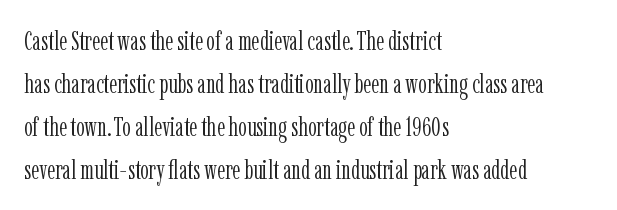
Line beginnings align vertically; line endings do not. Quick note: not italic, upright. No chunkiness to these letters — they're not bold. Default kerning and tracking; the words read as compact shapes.
